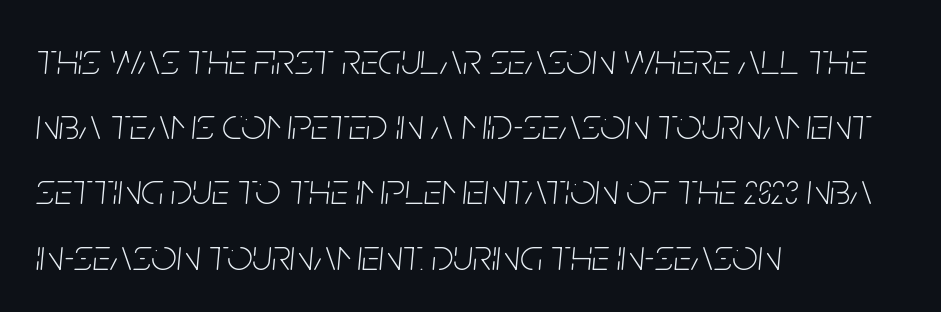
The image shows 45 px thin, condensed type, italic (leaning right); set left-aligned, normal line spacing (1.45x), normal letter spacing, not underlined; low stroke contrast and a large x-height.
